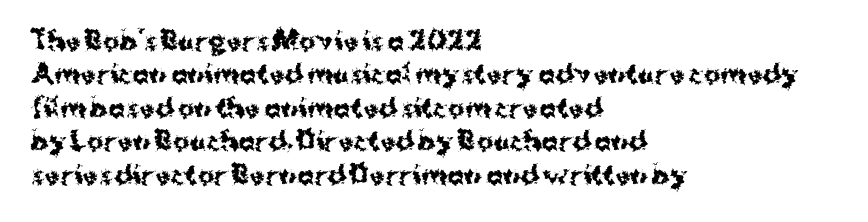
The image shows 25 px bold type, upright; set left-aligned, normal line spacing (1.34x), normal letter spacing, not underlined.
